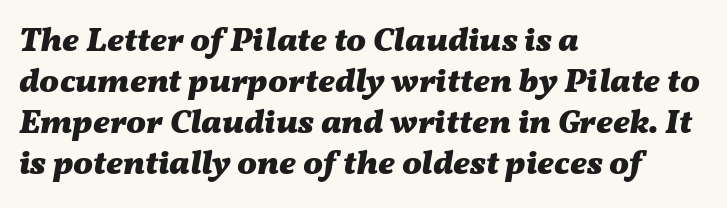
{"italic": "yes", "lean": "right", "slant_degrees": 11, "bold": "yes", "weight": "heavy", "width": "wide", "stroke_contrast": "medium", "x_height": "medium", "monospaced": "no", "underline": "no", "align": "left", "line_spacing_ratio": 1.24, "letter_spacing": "normal", "letter_spacing_em": 0.0, "glyph_px": 33}
